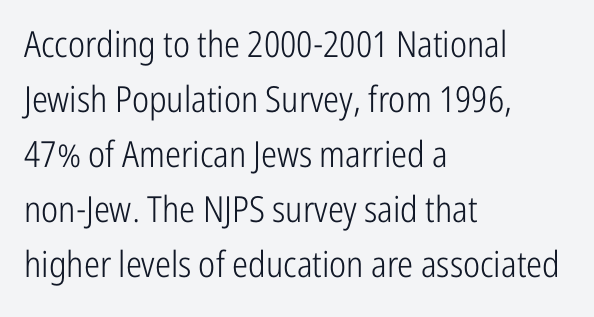
What kind of face is this? One without serifs — a sans. Ink coverage per letter is moderate at most. Nobody drew a line under any word here. Casual observation: everything's shoved over to the left.
